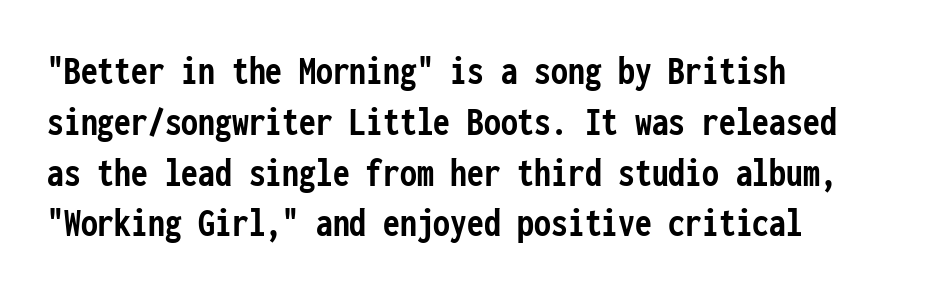
Q: Is the text bold? A: Yes.
Q: Is the text italic (slanted)? A: No, it is upright.
Q: Is the typeface a serif or a sans-serif typeface? A: Sans-serif.
Q: Is the text underlined? A: No.
Q: How is the paragraph aligned? A: Left-aligned.
Q: Is the spacing between letters normal or unusually wide? A: Normal.
Q: Width (condensed, normal, or wide)? A: Condensed.
Q: Stroke contrast? A: Low.
Q: x-height? A: Medium.
Q: Monospaced? A: Yes.
